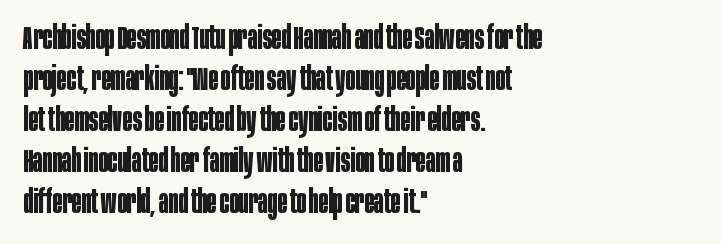
The space beneath each line is pristine and unruled. The lettering stays uniformly vertical, giving the passage a roman look. Default kerning and tracking; the words read as compact shapes. The passage shown stacks its lines at a standard gap. Typesetter's note: full bold, strokes at maximum text heaviness.
